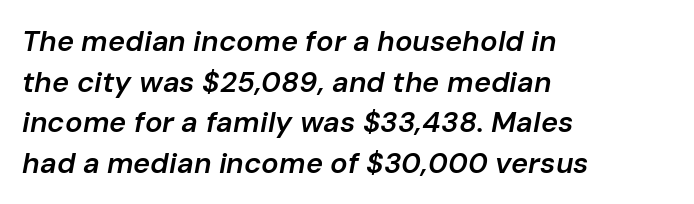
Q: Is the text bold? A: Semi-bold.
Q: Is the text italic (slanted)? A: Yes, it leans right by about 10 degrees.
Q: Is the text underlined? A: No.
Q: How is the paragraph aligned? A: Left-aligned.
Q: Is the spacing between letters normal or unusually wide? A: Normal.
Q: Is the spacing between lines tight, normal or loose? A: Normal.
Q: Width (condensed, normal, or wide)? A: Normal.
Q: Stroke contrast? A: Low.
Q: x-height? A: Medium.
Q: Monospaced? A: No.
